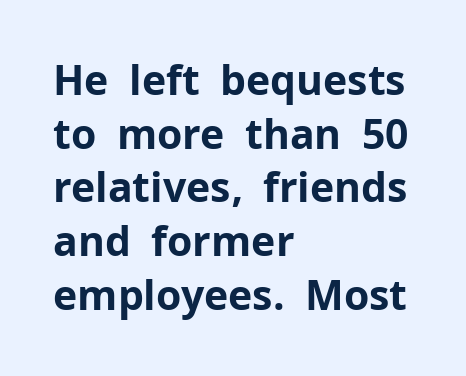
{"serif": "no", "italic": "no", "bold": "yes", "weight": "bold", "width": "normal", "stroke_contrast": "low", "x_height": "medium", "monospaced": "no", "underline": "no", "align": "left", "line_spacing": "normal", "line_spacing_ratio": 1.31, "letter_spacing": "normal", "letter_spacing_em": 0.0, "glyph_px": 41}
